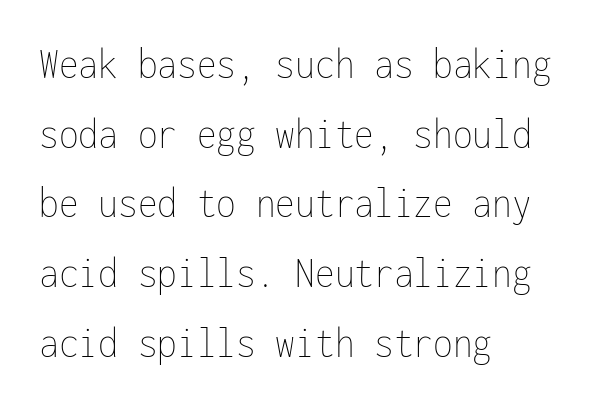
The image shows 45 px thin, condensed type, upright, monospaced; set left-aligned, normal line spacing (1.55x), normal letter spacing, not underlined; low stroke contrast and a medium x-height.
